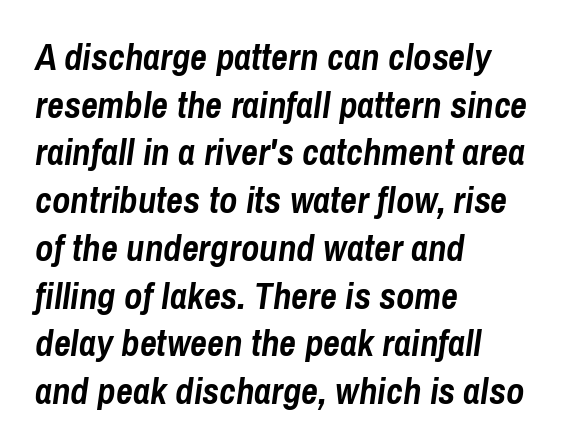
The image shows 37 px semibold, condensed type, italic (leaning right); set left-aligned, normal line spacing (1.29x), normal letter spacing, not underlined; low stroke contrast and a medium x-height.
